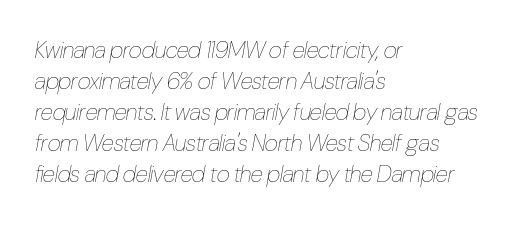
Q: Is the text bold? A: No.
Q: Is the text italic (slanted)? A: Yes, it leans right by about 10 degrees.
Q: Is the text underlined? A: No.
Q: How is the paragraph aligned? A: Left-aligned.
Q: Is the spacing between letters normal or unusually wide? A: Normal.
Q: Is the spacing between lines tight, normal or loose? A: Normal.
